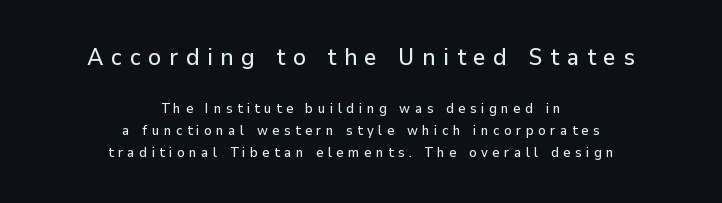
The image shows 24 px text type, upright; set centered, normal line spacing (1.6x), unusually wide letter spacing (+0.32 em), not underlined; the first (top) block is 1.71x larger.
